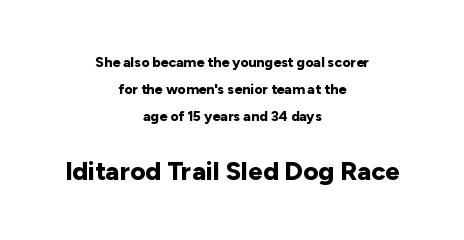
Nobody drew a line under any word here. Compared with an ordinary text face, these strokes are far heavier — a full bold. Regarding leading, the lines here are spaced well apart. This sample is center-justified, so both line endings float freely. The line texture is even and compact thanks to regular tracking.
